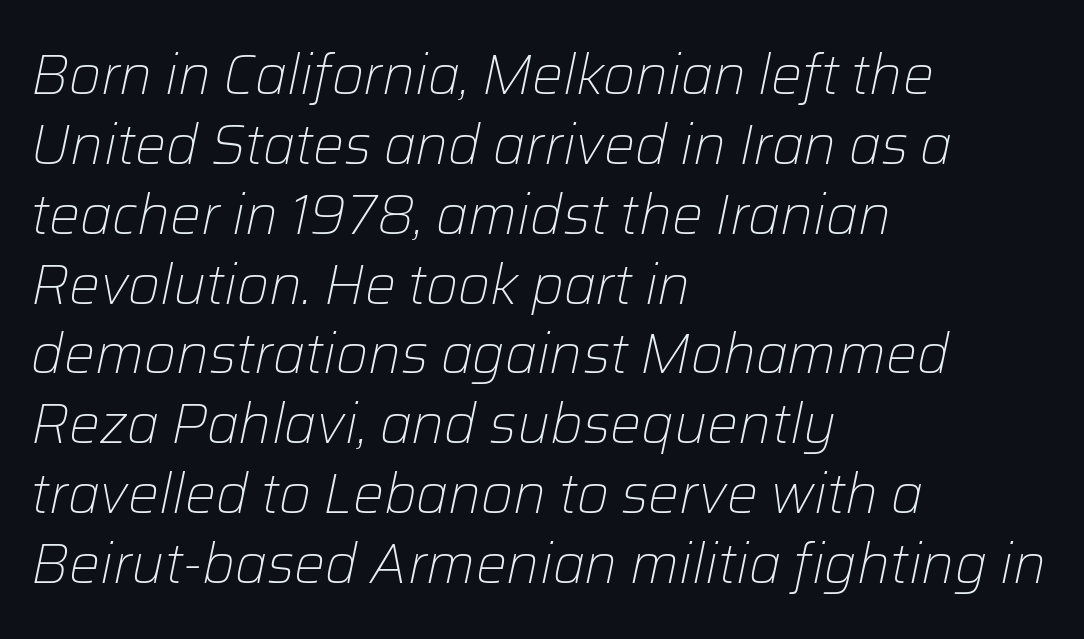
Q: Is the text bold? A: No.
Q: Is the text italic (slanted)? A: Yes, it leans right by about 12 degrees.
Q: Is the text underlined? A: No.
Q: How is the paragraph aligned? A: Left-aligned.
Q: Is the spacing between letters normal or unusually wide? A: Normal.
Q: Is the spacing between lines tight, normal or loose? A: Normal.
Q: Width (condensed, normal, or wide)? A: Normal.
Q: Stroke contrast? A: Low.
Q: x-height? A: Medium.
Q: Monospaced? A: No.
